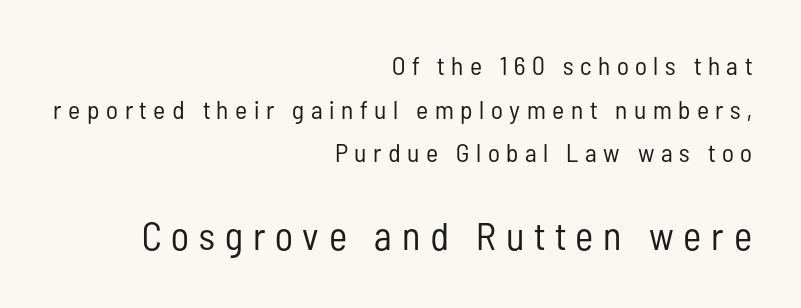
Q: Is the text bold? A: No.
Q: Is the text italic (slanted)? A: No, it is upright.
Q: Is the typeface a serif or a sans-serif typeface? A: Sans-serif.
Q: Is the text underlined? A: No.
Q: How is the paragraph aligned? A: Right-aligned.
Q: Is the spacing between letters normal or unusually wide? A: Unusually wide.
Q: Is the spacing between lines tight, normal or loose? A: Normal.
Q: Which block of text is set in a larger size, the first (top) or the second (bottom)? A: The second (bottom) one.
Q: Width (condensed, normal, or wide)? A: Condensed.
Q: Stroke contrast? A: Low.
Q: x-height? A: Medium.
Q: Monospaced? A: No.
